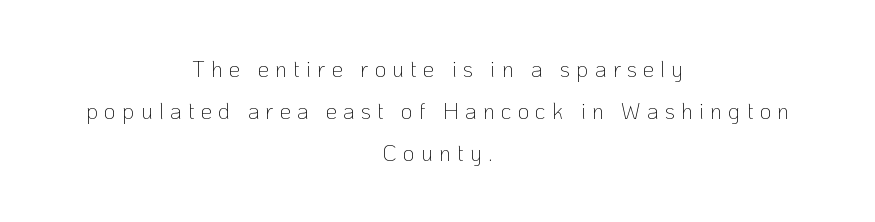
The image shows 22 px text type, upright; set centered, loose line spacing (1.91x), unusually wide letter spacing (+0.29 em), not underlined.
